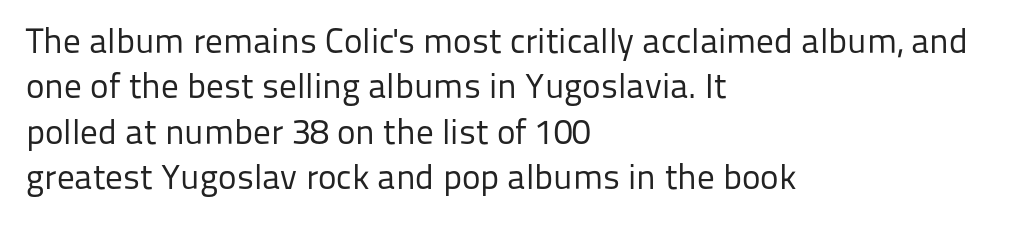
Q: Is the text bold? A: No.
Q: Is the text italic (slanted)? A: No, it is upright.
Q: Is the typeface a serif or a sans-serif typeface? A: Sans-serif.
Q: Is the text underlined? A: No.
Q: How is the paragraph aligned? A: Left-aligned.
Q: Is the spacing between letters normal or unusually wide? A: Normal.
Q: Is the spacing between lines tight, normal or loose? A: Normal.
Q: Width (condensed, normal, or wide)? A: Normal.
Q: Stroke contrast? A: Low.
Q: x-height? A: Medium.
Q: Monospaced? A: No.
